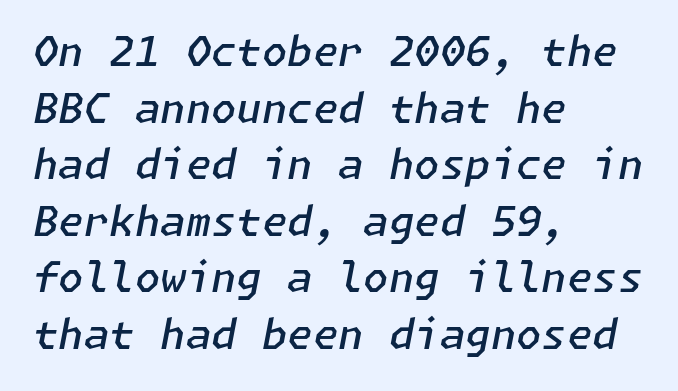
Q: Is the text bold? A: Semi-bold.
Q: Is the text italic (slanted)? A: Yes, it leans right by about 11 degrees.
Q: Is the text underlined? A: No.
Q: How is the paragraph aligned? A: Left-aligned.
Q: Is the spacing between letters normal or unusually wide? A: Normal.
Q: Is the spacing between lines tight, normal or loose? A: Normal.
Q: Width (condensed, normal, or wide)? A: Normal.
Q: Stroke contrast? A: Low.
Q: x-height? A: Medium.
